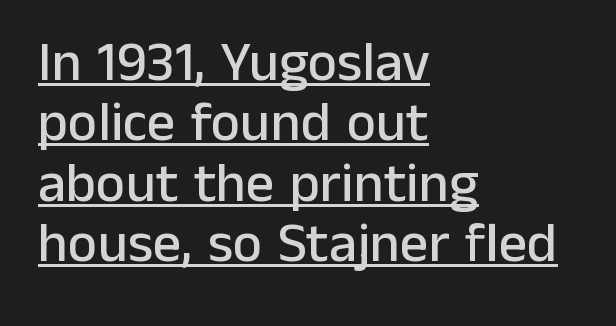
Very little white space separates one row of letters from the next. There is no visible air inserted between adjacent glyphs. The letters carry no serifs — their stems end cleanly without finishing strokes. Spacing verdict: proportional, widths tailored to each character. Unlike italic type, these characters show no tilt at all. Looks like someone drew a line under every word here.
